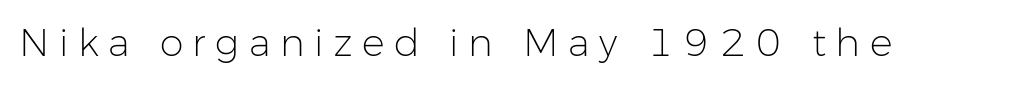
{"serif": "no", "italic": "no", "bold": "no", "weight": "light", "width": "normal", "stroke_contrast": "low", "x_height": "medium", "monospaced": "no", "underline": "no", "letter_spacing": "wide", "letter_spacing_em": 0.25, "glyph_px": 38}
